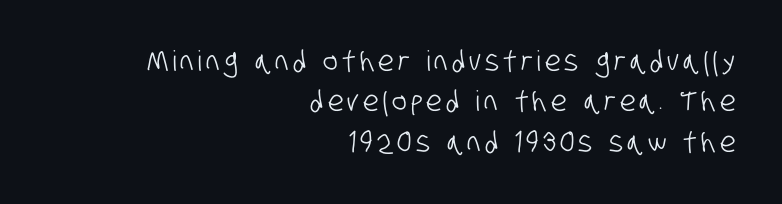
{"serif": "no", "width": "condensed", "stroke_contrast": "low", "x_height": "large", "monospaced": "no", "underline": "no", "align": "right", "line_spacing": "normal", "line_spacing_ratio": 1.44, "glyph_px": 28}
